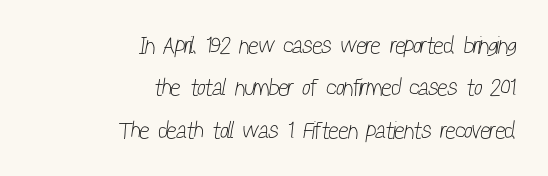
The image shows 24 px text type; set right-aligned, line spacing 1.77x, normal letter spacing, not underlined.
